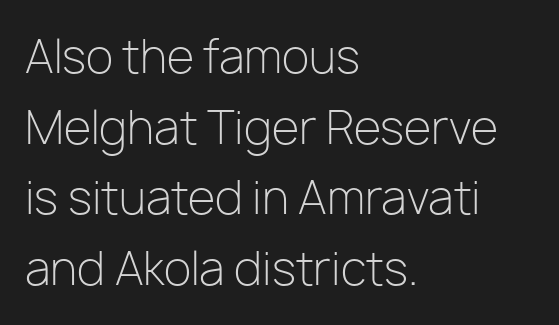
Casual observation: everything's shoved over to the left. Is the letter spacing exaggerated? No — it looks like the ordinary default. Descenders are the only things crossing below the line. Weight class: somewhere from thin through regular. Typographically, this falls in the sans-serif category.
